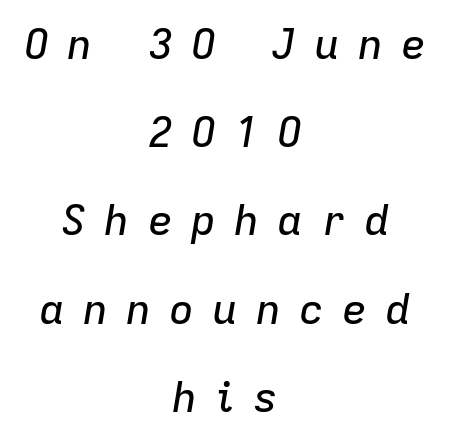
The face used here is proportionally spaced, like ordinary book or web type. The typesetter chose a symmetrical, centered arrangement here. The axis of the letterforms is tilted away from vertical. The words here are not underlined. A typesetter would call this heavily tracked-out type.
